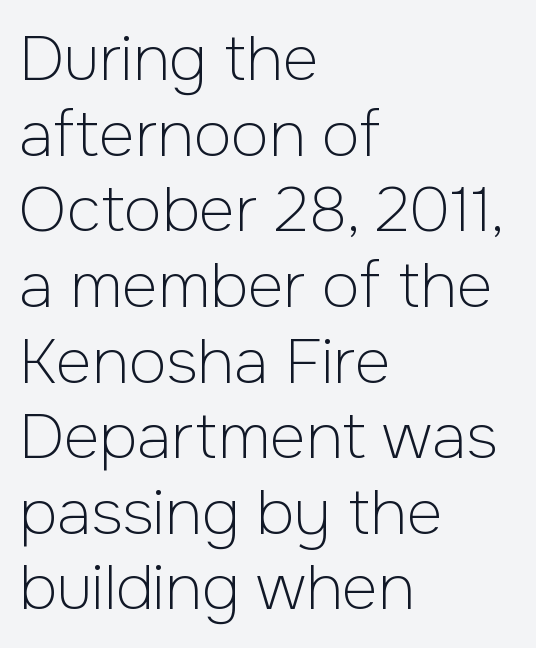
These lines are rendered in a variable-pitch font. Leftover space on each line is placed entirely after the last word. Font category for this specimen: sans-serif. Descenders are the only things crossing below the line.
